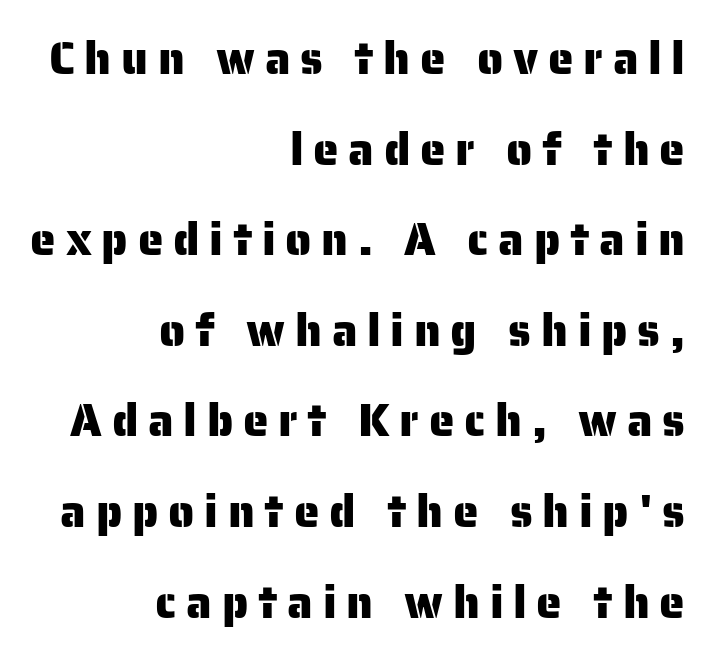
The line-height multiplier appears high, well above default. If you drew a line through each stem, it would be perfectly vertical. Layout note: lines flush right. The space directly below the letters is spotless. Typographically, this falls in the sans-serif category.
